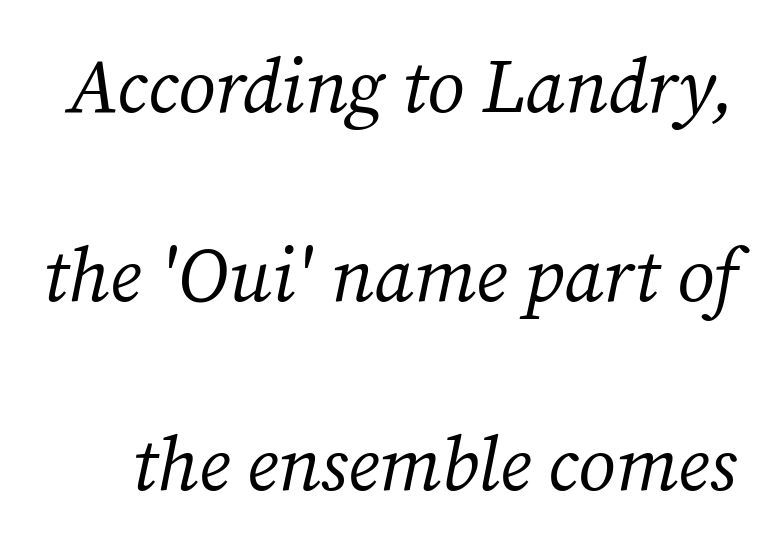
{"serif": "yes", "italic": "yes", "lean": "right", "slant_degrees": 12, "bold": "no", "weight": "regular", "width": "normal", "stroke_contrast": "medium", "x_height": "medium", "monospaced": "no", "underline": "no", "line_spacing": "loose", "line_spacing_ratio": 2.49, "letter_spacing": "normal", "letter_spacing_em": 0.0, "glyph_px": 76}
